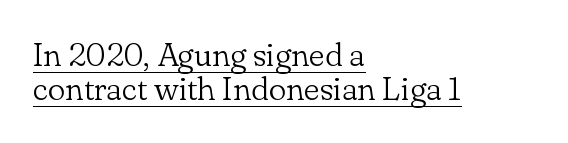
Q: Is the text bold? A: No.
Q: Is the text italic (slanted)? A: No, it is upright.
Q: Is the typeface a serif or a sans-serif typeface? A: Serif.
Q: Is the text underlined? A: Yes.
Q: How is the paragraph aligned? A: Left-aligned.
Q: Is the spacing between letters normal or unusually wide? A: Normal.
Q: Is the spacing between lines tight, normal or loose? A: Tight.
Q: Width (condensed, normal, or wide)? A: Normal.
Q: Stroke contrast? A: Low.
Q: x-height? A: Small.
Q: Monospaced? A: No.
